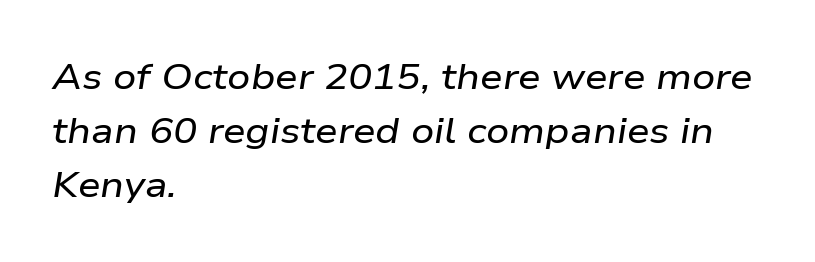
The zone under the glyphs is completely vacant. Here the designer chose a conventional face with non-uniform glyph widths. When letters slant like this, we call the style italic. Line spacing here is normal. Leftover space on each line is placed entirely after the last word.
